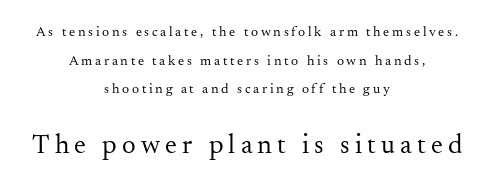
{"italic": "no", "bold": "no", "underline": "no", "align": "center", "line_spacing": "loose", "line_spacing_ratio": 2.05, "larger_block": "second", "size_ratio": 1.93, "glyph_px": 27}
